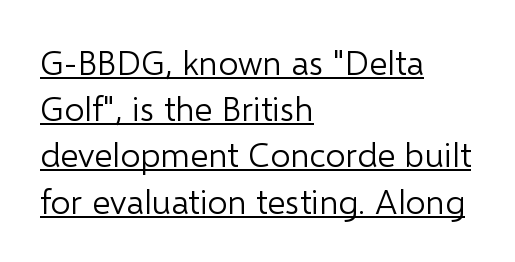
The letters carry no serifs — their stems end cleanly without finishing strokes. Line spacing here is normal. Looks like regular typesetting: each glyph gets only the width it needs. The lettering holds an erect, upright posture throughout.
